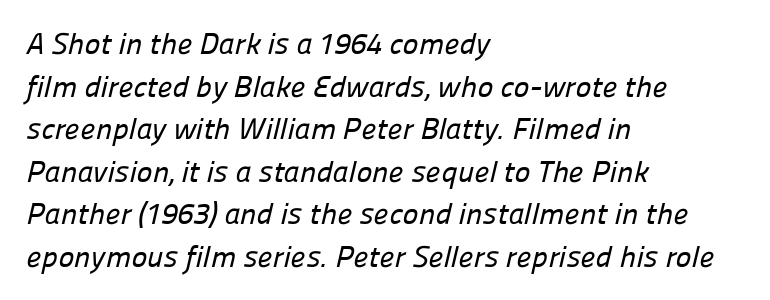
The image shows 30 px sans-serif type; set left-aligned, normal line spacing (1.42x), normal letter spacing, not underlined; low stroke contrast and a medium x-height.
